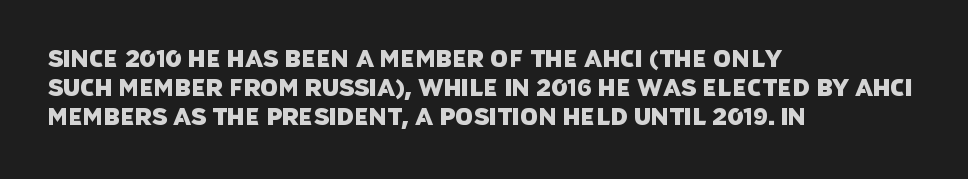
Q: Is the text underlined? A: No.
Q: How is the paragraph aligned? A: Left-aligned.
Q: Is the spacing between letters normal or unusually wide? A: Normal.
Q: Is the spacing between lines tight, normal or loose? A: Normal.
